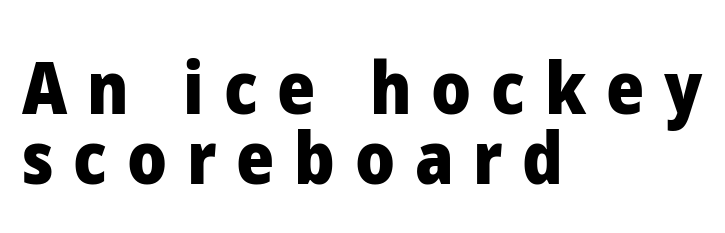
{"serif": "no", "italic": "no", "bold": "yes", "weight": "heavy", "width": "normal", "stroke_contrast": "low", "x_height": "medium", "monospaced": "no", "underline": "no", "align": "left", "line_spacing": "tight", "line_spacing_ratio": 0.96, "letter_spacing": "wide", "letter_spacing_em": 0.27, "glyph_px": 73}
